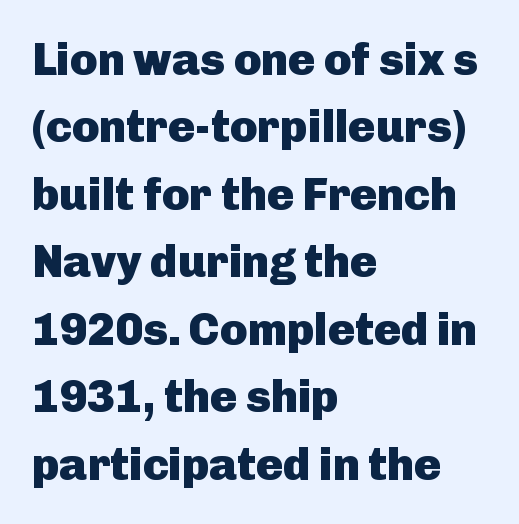
The image shows 45 px heavy sans-serif type, upright; set left-aligned, normal line spacing (1.5x), normal letter spacing, not underlined; low stroke contrast and a medium x-height.
